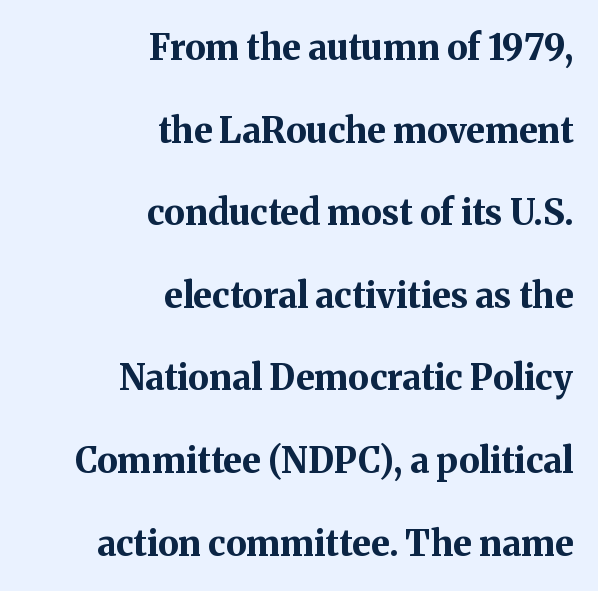
The image shows 35 px bold serif type, upright; set right-aligned, loose line spacing (2.36x), normal letter spacing, not underlined; medium stroke contrast and a medium x-height.
